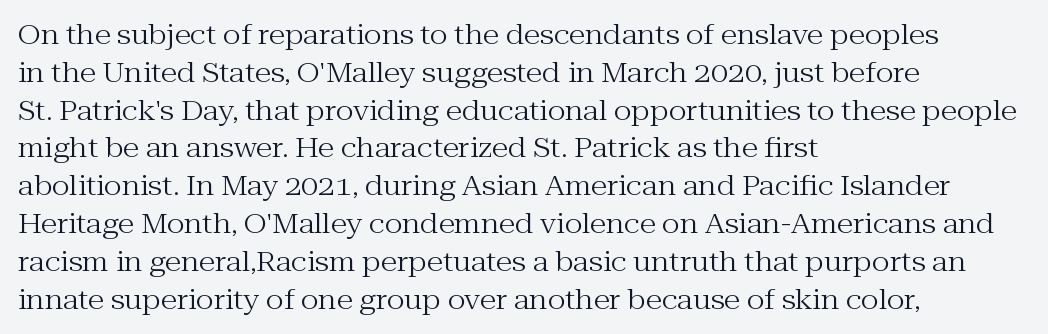
The image shows 27 px text type, upright; set left-aligned, normal line spacing (1.4x), normal letter spacing, not underlined.
